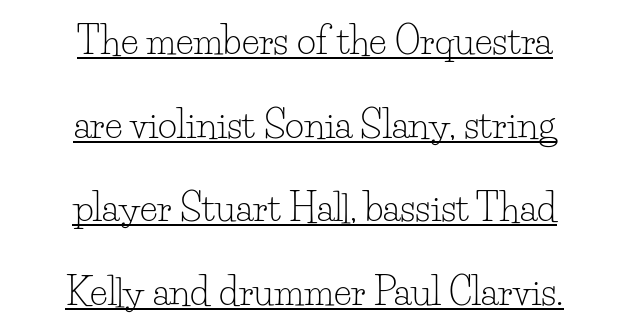
The image shows 37 px light serif type, upright; set centered, loose line spacing (2.26x), normal letter spacing, underlined; low stroke contrast and a small x-height.
